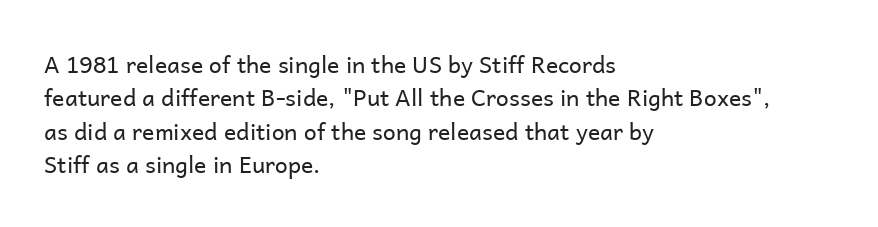
Q: Is the text bold? A: No.
Q: Is the text italic (slanted)? A: No, it is upright.
Q: Is the text underlined? A: No.
Q: How is the paragraph aligned? A: Left-aligned.
Q: Is the spacing between letters normal or unusually wide? A: Normal.
Q: Is the spacing between lines tight, normal or loose? A: Normal.
